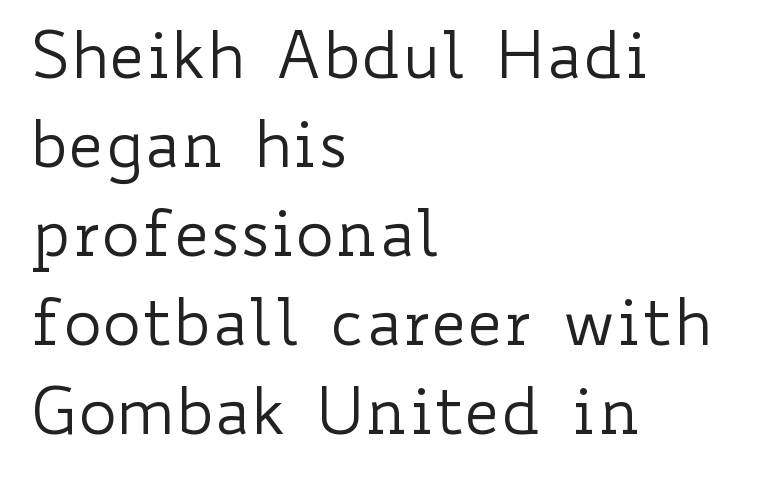
{"italic": "no", "bold": "no", "weight": "regular", "width": "wide", "stroke_contrast": "low", "x_height": "small", "monospaced": "no", "underline": "no", "align": "left", "line_spacing": "normal", "line_spacing_ratio": 1.37, "letter_spacing": "normal", "letter_spacing_em": 0.0, "glyph_px": 65}
